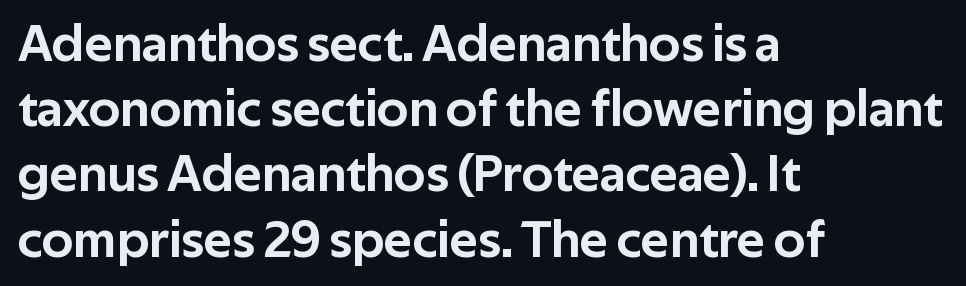
The image shows 53 px sans-serif type, upright; set left-aligned, line spacing 1.23x, normal letter spacing, not underlined; low stroke contrast and a medium x-height.
